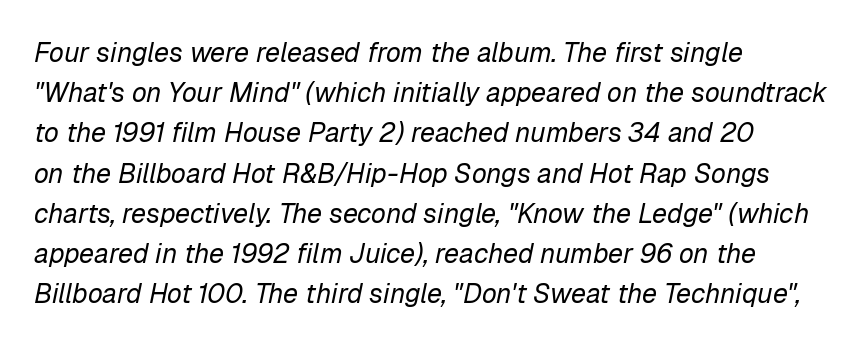
Beneath every word, the page is bare. Each line starts at the same left margin while the right side varies. Think standard paragraph weight, or any step lighter than that. The line-height multiplier appears to be the usual default. Nobody touched the tracking dial on this one.
